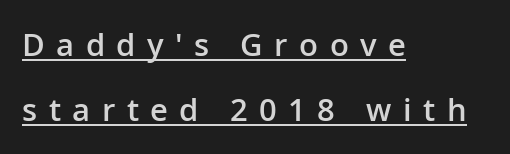
The image shows 31 px semibold sans-serif type, upright; set left-aligned, loose line spacing (2.1x), unusually wide letter spacing (+0.37 em), underlined; low stroke contrast and a medium x-height.
